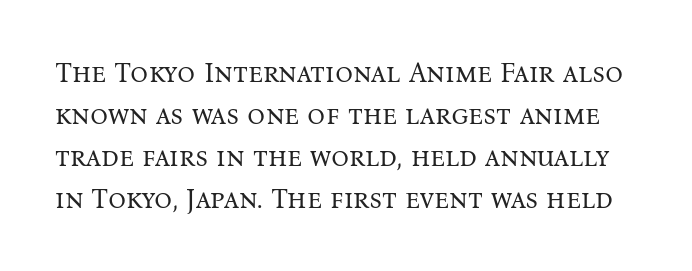
{"serif": "yes", "italic": "no", "bold": "no", "weight": "regular", "width": "normal", "stroke_contrast": "medium", "x_height": "medium", "monospaced": "no", "underline": "no", "line_spacing": "normal", "line_spacing_ratio": 1.5, "letter_spacing": "normal", "letter_spacing_em": 0.0, "glyph_px": 28}
